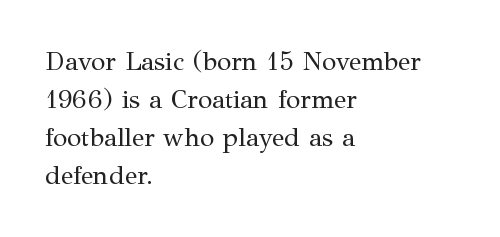
The image shows 26 px text type, upright; set left-aligned, normal line spacing (1.46x), normal letter spacing, not underlined.
